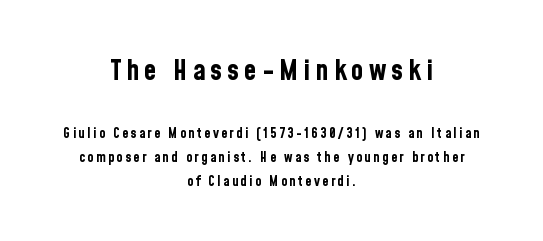
The image shows 29 px bold, condensed sans-serif type, upright; set centered, line spacing 1.71x, not underlined; the first (top) block is 2.07x larger; low stroke contrast and a medium x-height.
